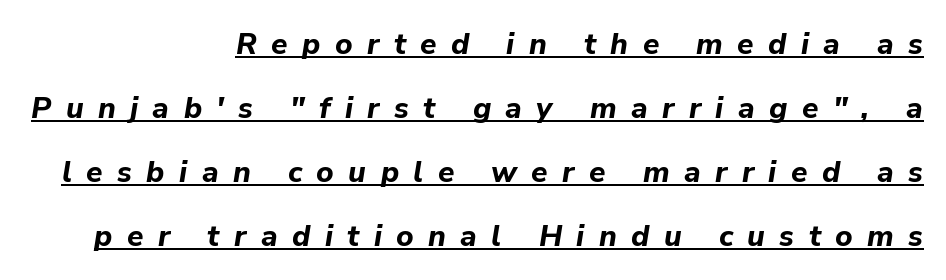
The image shows 30 px bold type, italic (leaning right); set right-aligned, loose line spacing (2.13x), unusually wide letter spacing (+0.48 em), underlined; low stroke contrast and a medium x-height.
